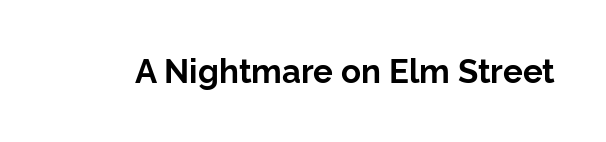
Q: Is the text bold? A: Yes.
Q: Is the text italic (slanted)? A: No, it is upright.
Q: Is the typeface a serif or a sans-serif typeface? A: Sans-serif.
Q: Is the text underlined? A: No.
Q: Is the spacing between letters normal or unusually wide? A: Normal.
Q: Width (condensed, normal, or wide)? A: Normal.
Q: Stroke contrast? A: Low.
Q: x-height? A: Medium.
Q: Monospaced? A: No.
